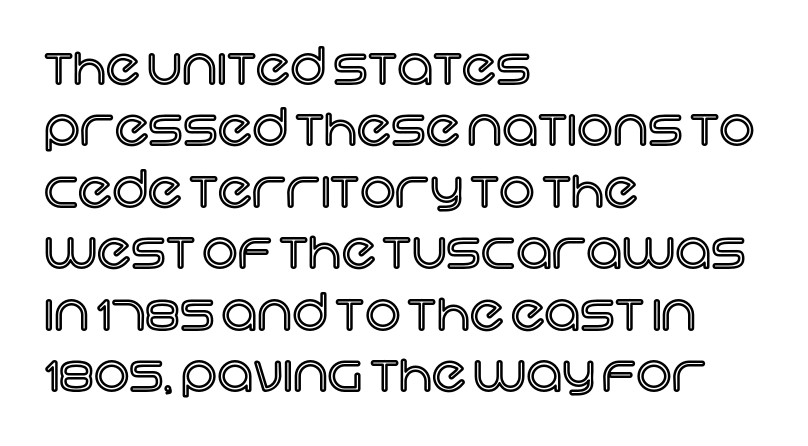
Q: Is the text italic (slanted)? A: No, it is upright.
Q: Is the text underlined? A: No.
Q: How is the paragraph aligned? A: Left-aligned.
Q: Is the spacing between letters normal or unusually wide? A: Normal.
Q: Width (condensed, normal, or wide)? A: Normal.
Q: x-height? A: Large.
Q: Monospaced? A: No.
